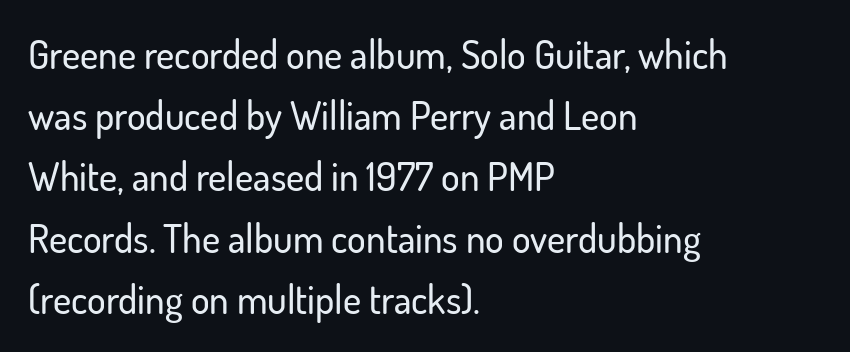
Proportional: the letters do not fall into vertical columns. Check under the words: just untouched page. This is roman type, the default non-slanted kind. A sans-serif font was chosen for this passage. Short and long lines alike share a common starting point at left. Vertically, the passage feels balanced, rows spaced as you'd expect.
